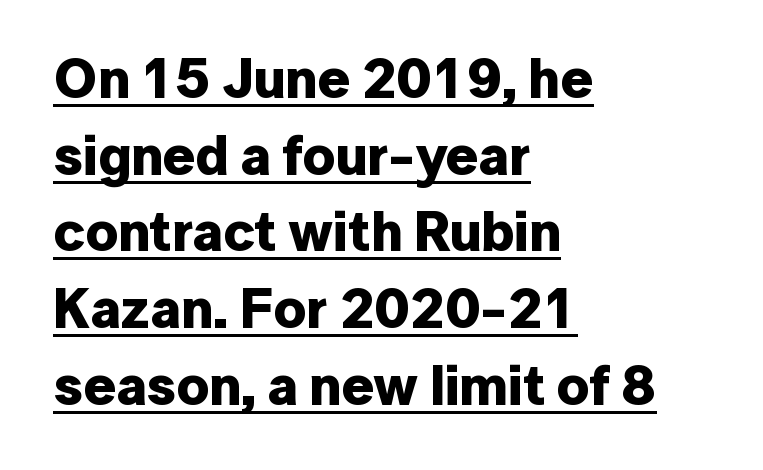
Compared with a centered layout, this one pins lines to the left instead. In terms of posture, this sample is upright. Glyph-to-glyph distance matches everyday printed text. Does a line run under the words? Yes, clearly. One glance says typical: line gaps are just what's usual.
